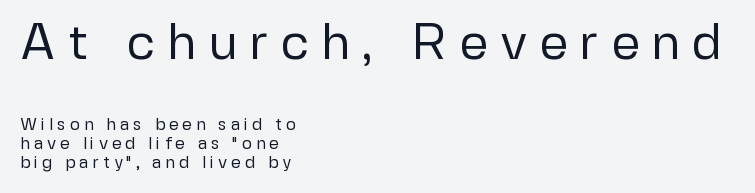
The image shows 51 px regular-weight sans-serif type, upright; set left-aligned, tight line spacing (1.11x), unusually wide letter spacing (+0.23 em), not underlined; the first (top) block is 3.0x larger; low stroke contrast and a medium x-height.
